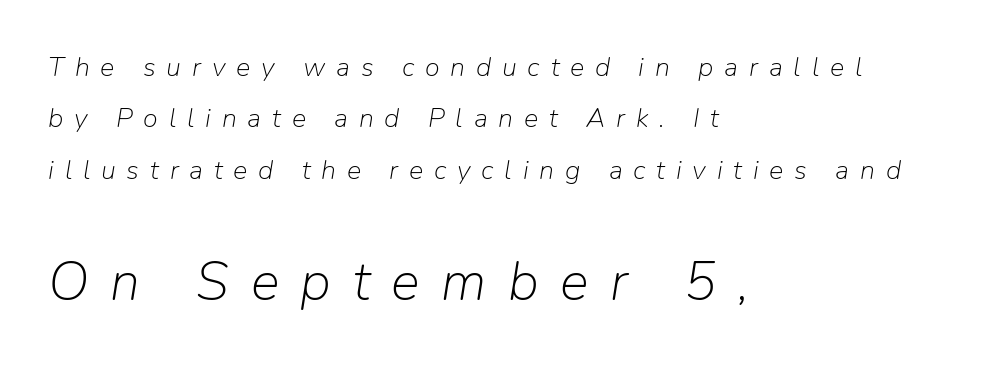
The image shows 54 px light type, italic (leaning right); set left-aligned, loose line spacing (1.9x), unusually wide letter spacing (+0.4 em), not underlined; the second (bottom) block is 2.0x larger; low stroke contrast and a medium x-height.
